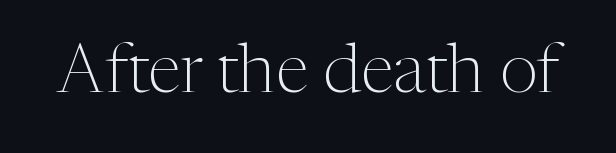
{"serif": "yes", "italic": "no", "bold": "no", "weight": "light", "width": "normal", "stroke_contrast": "medium", "x_height": "medium", "monospaced": "no", "underline": "no", "letter_spacing": "normal", "letter_spacing_em": 0.0, "glyph_px": 68}
